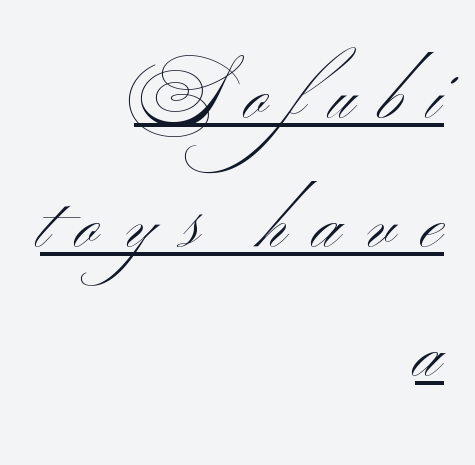
The image shows 75 px light, wide sans-serif type; set right-aligned, line spacing 1.72x, unusually wide letter spacing (+0.34 em), underlined; medium stroke contrast and a small x-height.
